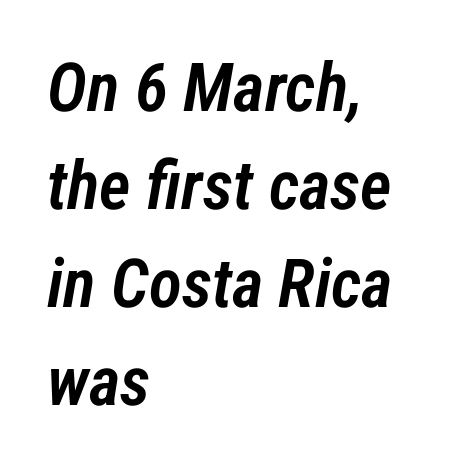
{"italic": "yes", "lean": "right", "slant_degrees": 12, "bold": "semi", "weight": "semibold", "width": "condensed", "stroke_contrast": "low", "x_height": "medium", "monospaced": "no", "underline": "no", "align": "left", "line_spacing": "normal", "line_spacing_ratio": 1.44, "letter_spacing": "normal", "letter_spacing_em": 0.0, "glyph_px": 68}
